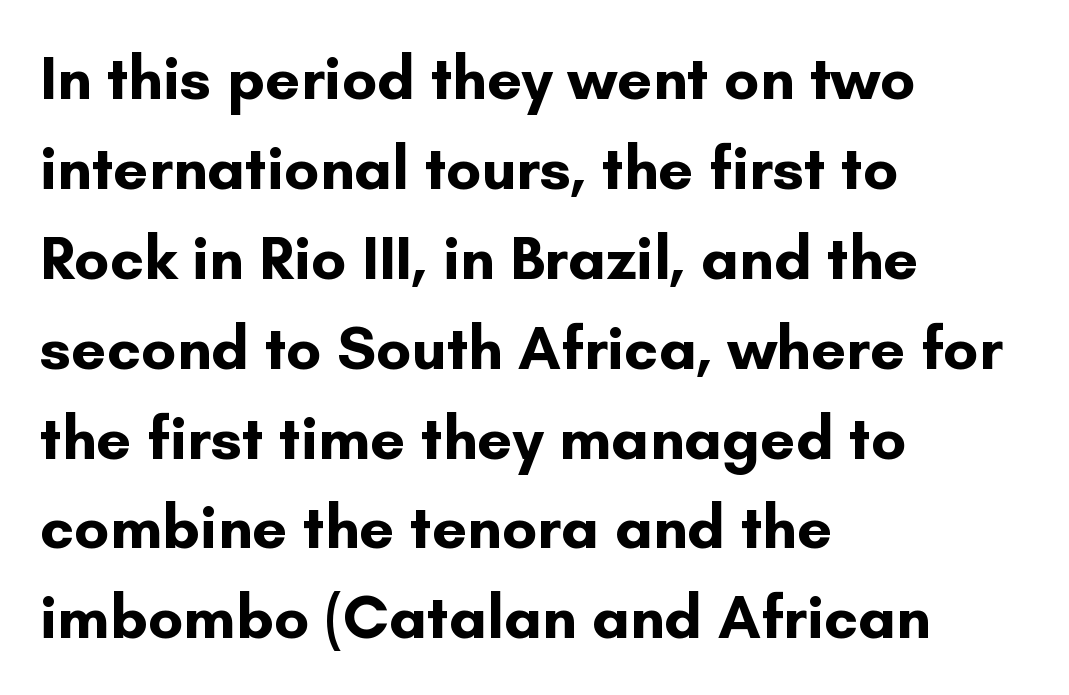
Honestly, the row spacing looks completely unremarkable. The space beneath each line is pristine and unruled. The glyphs have the mass of a bold cut. Is there any slant? The stems are plumb. Is this a sans? Yes — the strokes have no serifs. Note the varied advance widths — an 'i' is clearly narrower than an 'm'.
